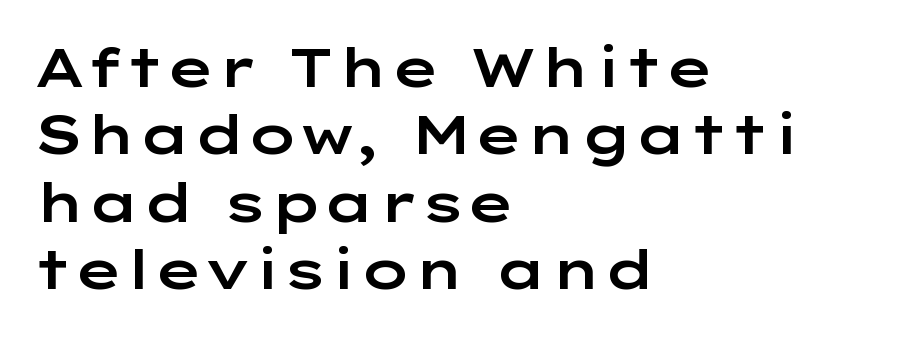
The passage shown is not underscored anywhere. The typesetter chose a ragged-right arrangement here. No feet cap the strokes, marking this as sans-serif type. Is this a fixed-width face? No — the glyphs have proportional, varying widths. Observe the ordinary spacing: letters are neighbours, not strangers.
